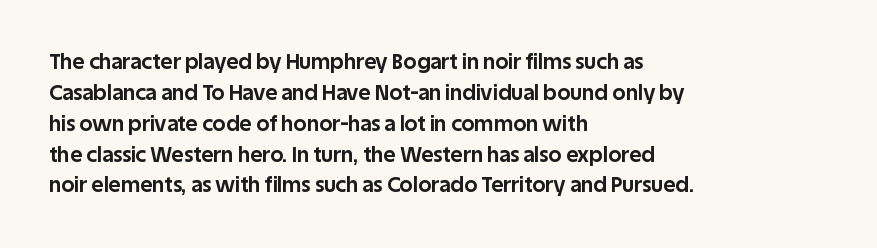
Q: Is the text bold? A: Yes.
Q: Is the text italic (slanted)? A: No, it is upright.
Q: Is the text underlined? A: No.
Q: How is the paragraph aligned? A: Left-aligned.
Q: Is the spacing between letters normal or unusually wide? A: Normal.
Q: Is the spacing between lines tight, normal or loose? A: Normal.
